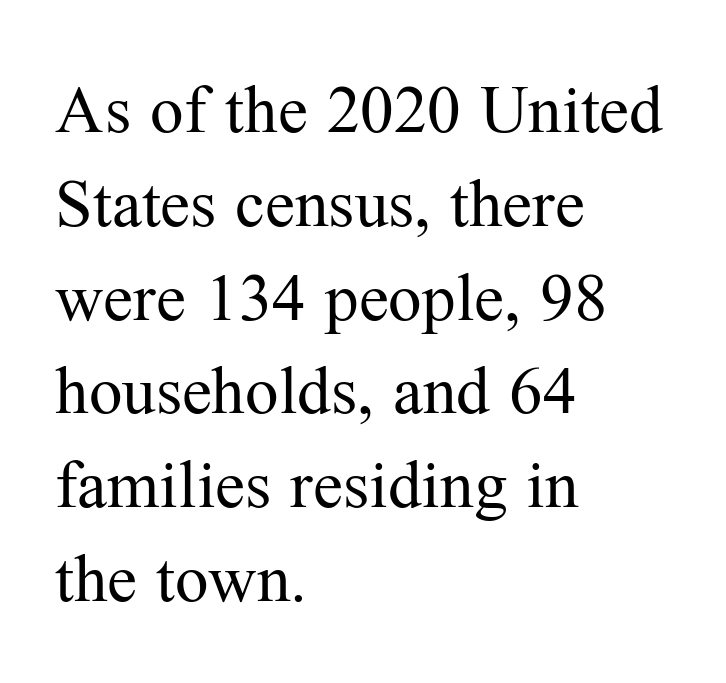
Compared with typical paragraphs, the rows here are spaced about the same. The rendering shows small feet on the letterforms — a serif design. Beneath every word, the page is bare. One-word summary of the alignment: left. Letter spacing: default.
